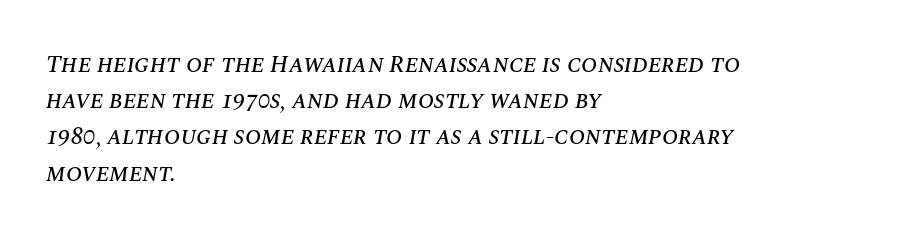
An italicized treatment has been applied to the whole sample. A bare baseline throughout the passage. Standard letterfit; no display-style spreading of the glyphs. All the whitespace from short lines collects on the right. This sample keeps an unexceptional amount of space between lines.
